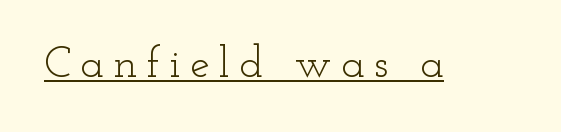
Q: Is the text bold? A: No.
Q: Is the text italic (slanted)? A: No, it is upright.
Q: Is the typeface a serif or a sans-serif typeface? A: Serif.
Q: Is the text underlined? A: Yes.
Q: Is the spacing between letters normal or unusually wide? A: Unusually wide.
Q: Width (condensed, normal, or wide)? A: Wide.
Q: Stroke contrast? A: Low.
Q: x-height? A: Small.
Q: Monospaced? A: No.
